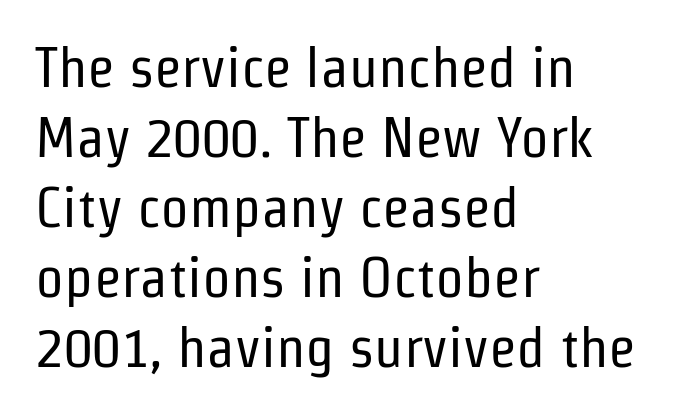
The image shows 57 px regular-weight, condensed sans-serif type, upright; set left-aligned, line spacing 1.23x, normal letter spacing, not underlined; low stroke contrast and a medium x-height.
